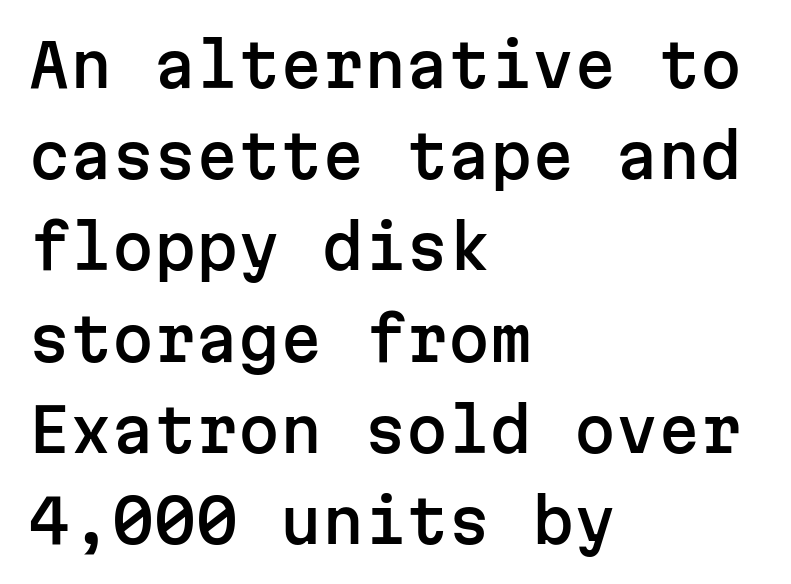
The image shows 60 px sans-serif type, upright, monospaced; set left-aligned, normal line spacing (1.52x), normal letter spacing, not underlined; low stroke contrast and a medium x-height.
